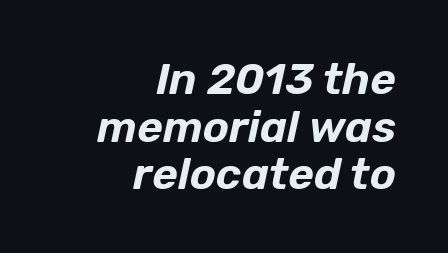
{"italic": "yes", "lean": "right", "slant_degrees": 12, "width": "normal", "stroke_contrast": "low", "x_height": "medium", "monospaced": "no", "underline": "no", "align": "right", "line_spacing": "tight", "line_spacing_ratio": 1.08, "letter_spacing": "normal", "letter_spacing_em": 0.0, "glyph_px": 44}
